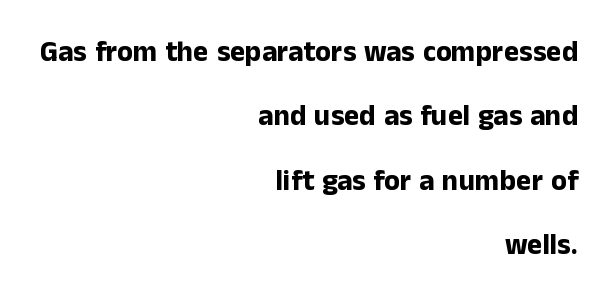
{"serif": "no", "italic": "no", "bold": "yes", "weight": "bold", "width": "normal", "stroke_contrast": "low", "x_height": "medium", "monospaced": "no", "underline": "no", "align": "right", "line_spacing": "loose", "line_spacing_ratio": 2.22, "letter_spacing": "normal", "letter_spacing_em": 0.0, "glyph_px": 29}
